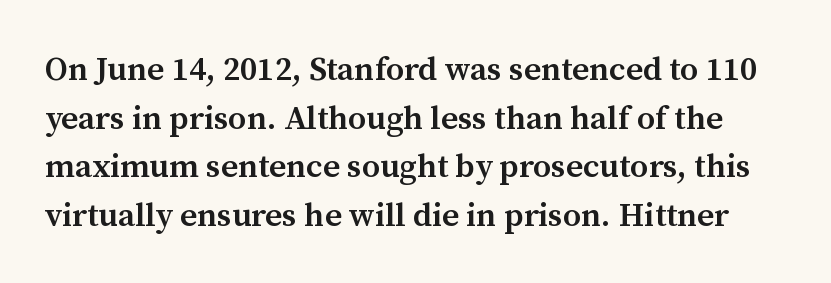
The image shows 33 px semibold serif type, upright; set normal line spacing (1.47x), normal letter spacing, not underlined; medium stroke contrast and a medium x-height.
